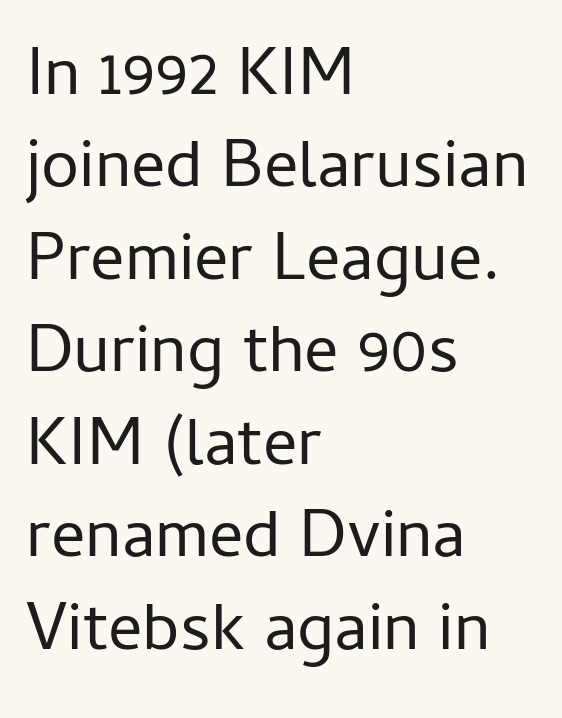
{"serif": "no", "italic": "no", "bold": "no", "weight": "regular", "width": "normal", "stroke_contrast": "low", "x_height": "medium", "monospaced": "no", "underline": "no", "align": "left", "line_spacing": "normal", "line_spacing_ratio": 1.36, "letter_spacing": "normal", "letter_spacing_em": 0.0, "glyph_px": 68}
